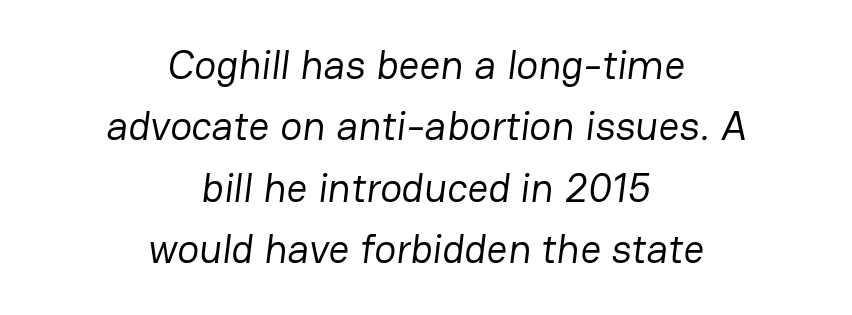
{"serif": "no", "bold": "no", "weight": "regular", "width": "normal", "stroke_contrast": "low", "x_height": "medium", "monospaced": "no", "underline": "no", "align": "center", "line_spacing": "normal", "line_spacing_ratio": 1.5, "letter_spacing": "normal", "letter_spacing_em": 0.0, "glyph_px": 41}
